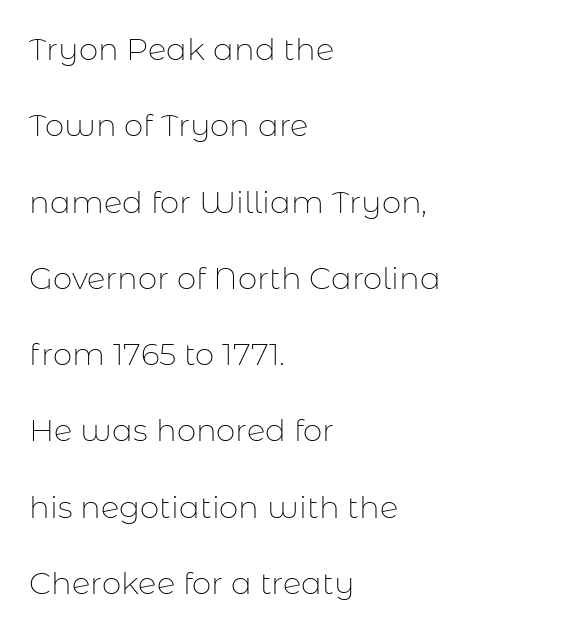
Letterform terminals end flat and unadorned throughout the passage. Short and long lines alike share a common starting point at left. Check under the words: just untouched page. In terms of letterspacing, this is plain default setting. Nothing heavy about these letters — not bold at all.
